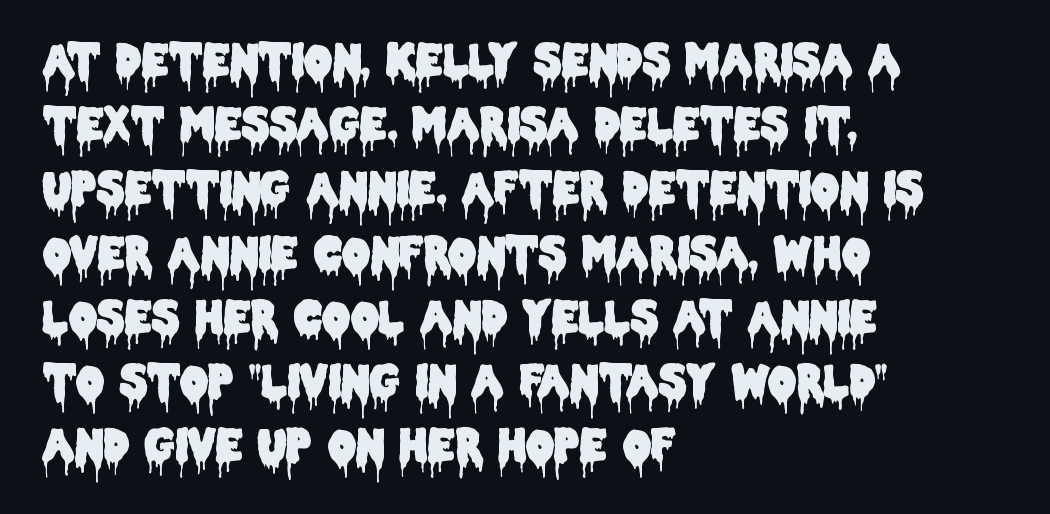
The lettering holds an erect, upright posture throughout. The foot of each line stays bare and open. Varying glyph widths throughout — classic text-font behaviour. Letterform terminals end flat and unadorned throughout the passage.
